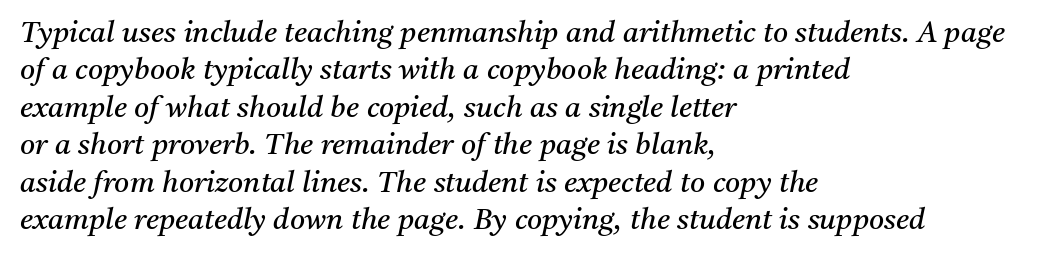
Is the type slanted? Yes — the strokes lean at a clear angle. The rendering uses natural spacing where letterforms have individual widths. The rendering shows small feet on the letterforms — a serif design. The rendering keeps characters at their native spacing. Clear beneath every line of the passage. Weight class: somewhere from thin through regular.
